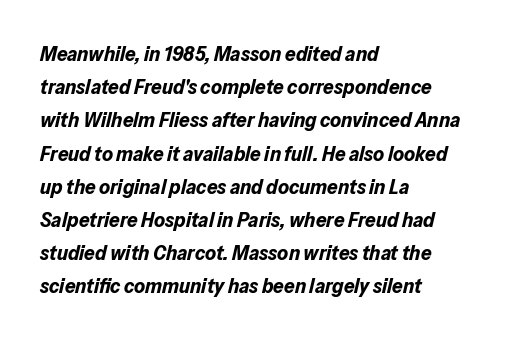
Caption: bold face, heavy strokes. The text carries the slant typical of an italic or oblique font. Glance below the letters and you will spot only blank space. The paragraph shown leans on its left margin.
